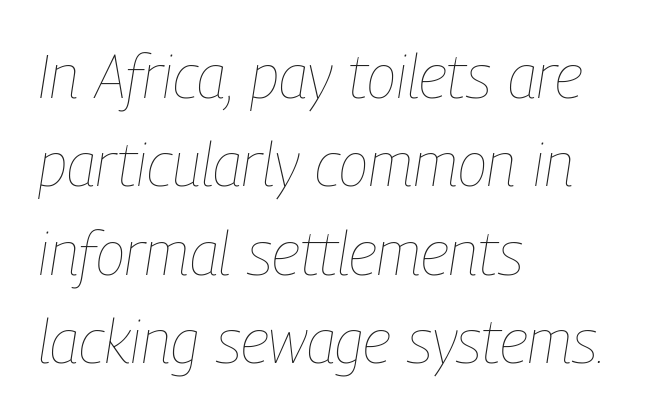
There's an unmistakable incline to the writing here. Note the varied advance widths — an 'i' is clearly narrower than an 'm'. The face looks like a standard text weight, possibly lighter. The line-height multiplier appears to be the usual default.
